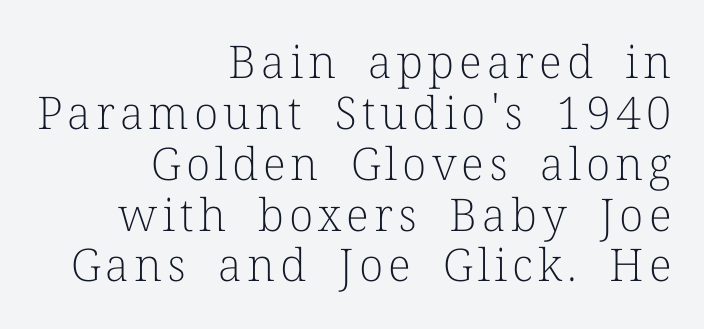
Q: Is the text bold? A: No.
Q: Is the text italic (slanted)? A: No, it is upright.
Q: Is the typeface a serif or a sans-serif typeface? A: Serif.
Q: Is the text underlined? A: No.
Q: How is the paragraph aligned? A: Right-aligned.
Q: Is the spacing between lines tight, normal or loose? A: Tight.
Q: Width (condensed, normal, or wide)? A: Normal.
Q: Stroke contrast? A: Low.
Q: x-height? A: Medium.
Q: Monospaced? A: No.
